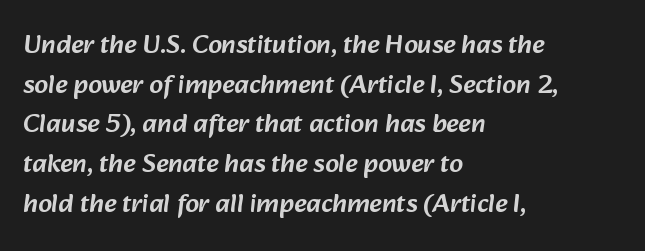
Q: Is the text underlined? A: No.
Q: How is the paragraph aligned? A: Left-aligned.
Q: Is the spacing between letters normal or unusually wide? A: Normal.
Q: Is the spacing between lines tight, normal or loose? A: Normal.
